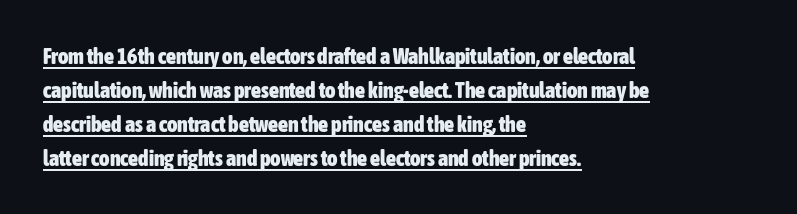
{"italic": "no", "bold": "yes", "underline": "yes", "align": "left", "line_spacing": "normal", "line_spacing_ratio": 1.54, "letter_spacing": "normal", "letter_spacing_em": 0.0, "glyph_px": 22}
